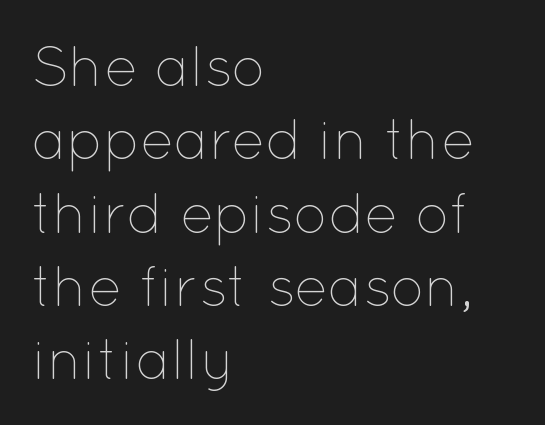
{"italic": "no", "bold": "no", "weight": "thin", "width": "normal", "stroke_contrast": "low", "x_height": "medium", "monospaced": "no", "underline": "no", "align": "left", "line_spacing": "normal", "line_spacing_ratio": 1.31, "letter_spacing": "normal", "letter_spacing_em": 0.0, "glyph_px": 56}
